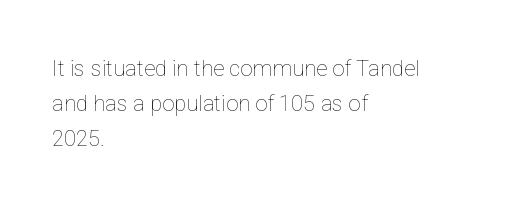
The image shows 22 px text type, upright; set left-aligned, normal line spacing (1.59x), normal letter spacing, not underlined.
